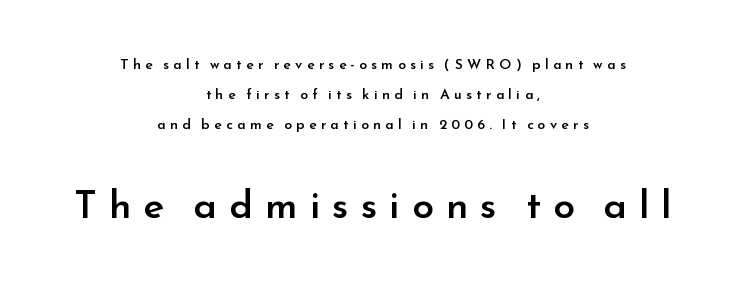
Q: Is the text bold? A: Semi-bold.
Q: Is the text italic (slanted)? A: No, it is upright.
Q: Is the typeface a serif or a sans-serif typeface? A: Sans-serif.
Q: Is the text underlined? A: No.
Q: How is the paragraph aligned? A: Centered.
Q: Is the spacing between letters normal or unusually wide? A: Unusually wide.
Q: Is the spacing between lines tight, normal or loose? A: Loose.
Q: Which block of text is set in a larger size, the first (top) or the second (bottom)? A: The second (bottom) one.
Q: Width (condensed, normal, or wide)? A: Normal.
Q: Stroke contrast? A: Low.
Q: x-height? A: Small.
Q: Monospaced? A: No.
